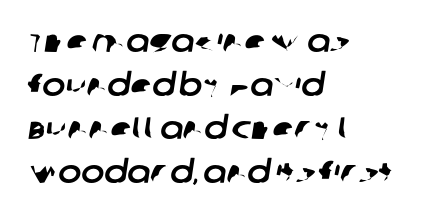
Q: Is the typeface a serif or a sans-serif typeface? A: Sans-serif.
Q: Is the text underlined? A: No.
Q: How is the paragraph aligned? A: Left-aligned.
Q: Is the spacing between letters normal or unusually wide? A: Normal.
Q: Is the spacing between lines tight, normal or loose? A: Normal.
Q: Width (condensed, normal, or wide)? A: Normal.
Q: Stroke contrast? A: Low.
Q: x-height? A: Large.
Q: Monospaced? A: No.
